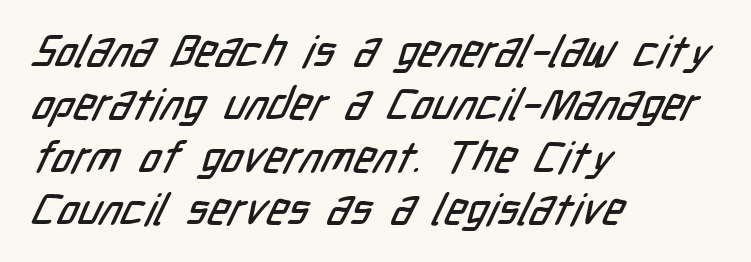
Q: Is the typeface a serif or a sans-serif typeface? A: Sans-serif.
Q: Is the text underlined? A: No.
Q: How is the paragraph aligned? A: Left-aligned.
Q: Is the spacing between letters normal or unusually wide? A: Normal.
Q: Width (condensed, normal, or wide)? A: Condensed.
Q: Stroke contrast? A: Low.
Q: x-height? A: Medium.
Q: Monospaced? A: No.
